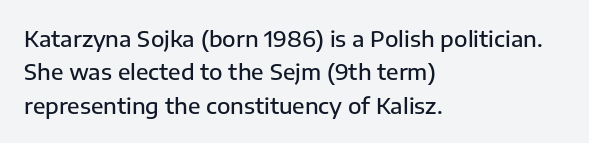
{"italic": "no", "bold": "semi", "underline": "no", "align": "left", "line_spacing": "normal", "line_spacing_ratio": 1.52, "letter_spacing": "normal", "letter_spacing_em": 0.0, "glyph_px": 22}
